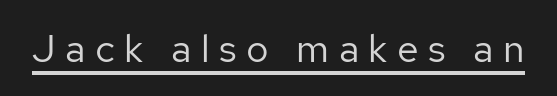
Q: Is the text bold? A: No.
Q: Is the text italic (slanted)? A: No, it is upright.
Q: Is the typeface a serif or a sans-serif typeface? A: Sans-serif.
Q: Is the text underlined? A: Yes.
Q: Is the spacing between letters normal or unusually wide? A: Unusually wide.
Q: Width (condensed, normal, or wide)? A: Normal.
Q: Stroke contrast? A: Low.
Q: x-height? A: Medium.
Q: Monospaced? A: No.
